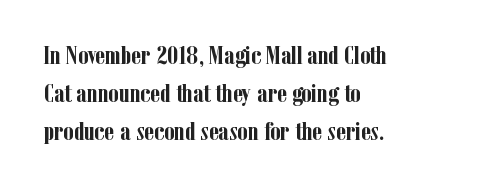
{"italic": "no", "bold": "yes", "underline": "no", "align": "left", "line_spacing": "normal", "line_spacing_ratio": 1.47, "letter_spacing": "normal", "letter_spacing_em": 0.0, "glyph_px": 26}
